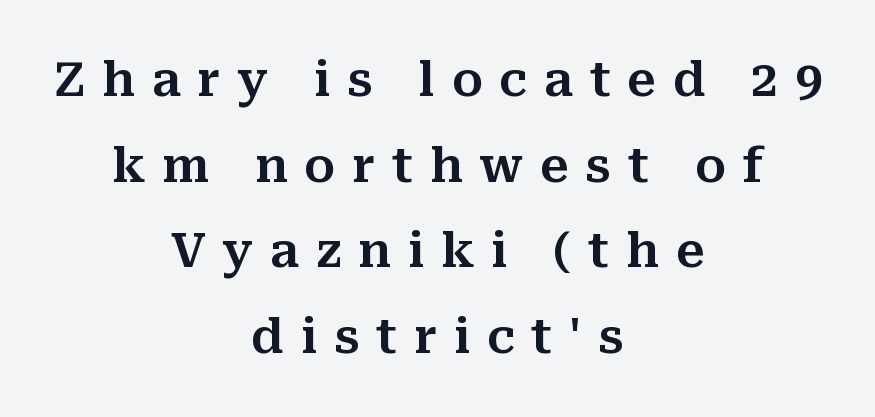
Q: Is the text italic (slanted)? A: No, it is upright.
Q: Is the typeface a serif or a sans-serif typeface? A: Serif.
Q: Is the text underlined? A: No.
Q: How is the paragraph aligned? A: Centered.
Q: Is the spacing between letters normal or unusually wide? A: Unusually wide.
Q: Width (condensed, normal, or wide)? A: Normal.
Q: Stroke contrast? A: Medium.
Q: x-height? A: Medium.
Q: Monospaced? A: No.
